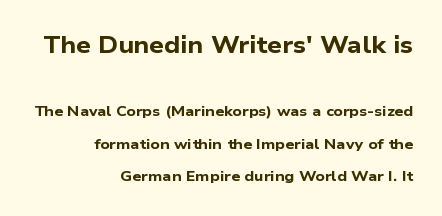
The image shows 23 px bold type; set right-aligned, loose line spacing (2.33x), normal letter spacing, not underlined; the first (top) block is 1.64x larger.
